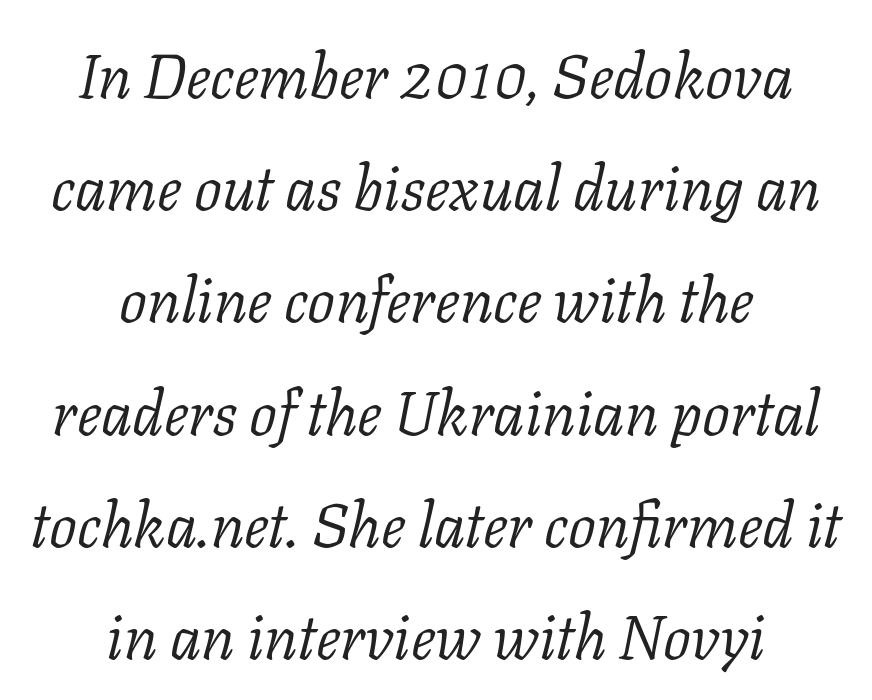
Q: Is the text bold? A: No.
Q: Is the text italic (slanted)? A: Yes, it leans right by about 11 degrees.
Q: Is the typeface a serif or a sans-serif typeface? A: Serif.
Q: Is the text underlined? A: No.
Q: How is the paragraph aligned? A: Centered.
Q: Is the spacing between letters normal or unusually wide? A: Normal.
Q: Width (condensed, normal, or wide)? A: Normal.
Q: Stroke contrast? A: Low.
Q: x-height? A: Medium.
Q: Monospaced? A: No.
